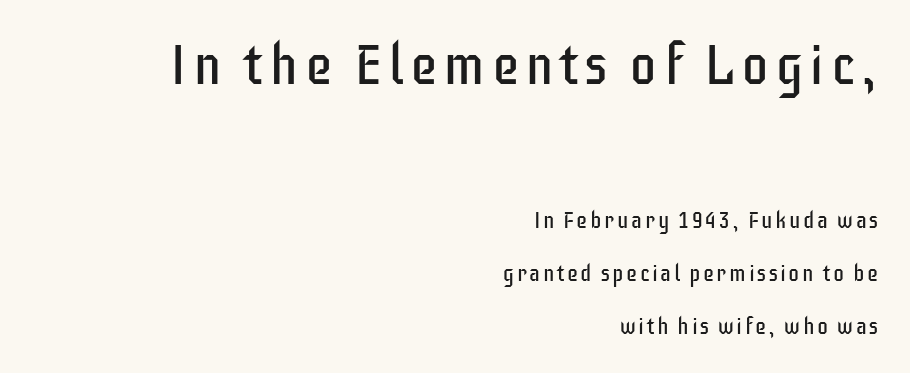
Q: Is the text bold? A: No.
Q: Is the text italic (slanted)? A: No, it is upright.
Q: Is the typeface a serif or a sans-serif typeface? A: Sans-serif.
Q: Is the text underlined? A: No.
Q: How is the paragraph aligned? A: Right-aligned.
Q: Is the spacing between lines tight, normal or loose? A: Loose.
Q: Which block of text is set in a larger size, the first (top) or the second (bottom)? A: The first (top) one.
Q: Width (condensed, normal, or wide)? A: Condensed.
Q: Stroke contrast? A: Low.
Q: x-height? A: Large.
Q: Monospaced? A: No.
